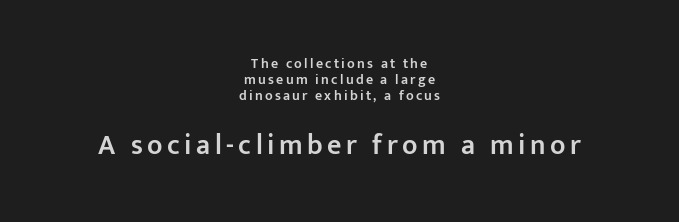
Q: Is the text bold? A: Semi-bold.
Q: Is the text italic (slanted)? A: No, it is upright.
Q: Is the typeface a serif or a sans-serif typeface? A: Sans-serif.
Q: Is the text underlined? A: No.
Q: How is the paragraph aligned? A: Centered.
Q: Is the spacing between lines tight, normal or loose? A: Tight.
Q: Which block of text is set in a larger size, the first (top) or the second (bottom)? A: The second (bottom) one.
Q: Width (condensed, normal, or wide)? A: Normal.
Q: Stroke contrast? A: Low.
Q: x-height? A: Medium.
Q: Monospaced? A: No.
